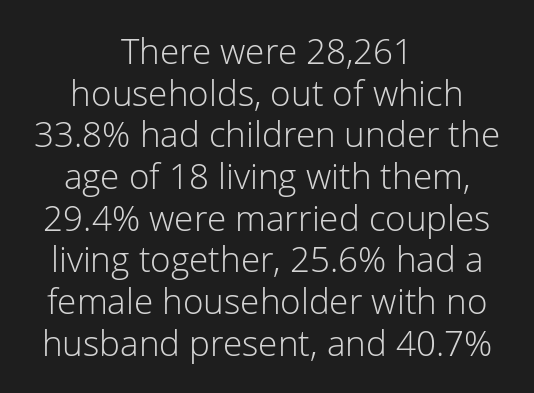
The image shows 35 px light sans-serif type, upright; set centered, line spacing 1.19x, normal letter spacing, not underlined; low stroke contrast and a medium x-height.
